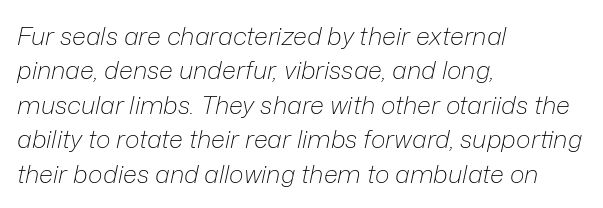
{"italic": "yes", "lean": "right", "slant_degrees": 12, "bold": "no", "underline": "no", "align": "left", "line_spacing": "normal", "line_spacing_ratio": 1.38, "letter_spacing": "normal", "letter_spacing_em": 0.0, "glyph_px": 25}
